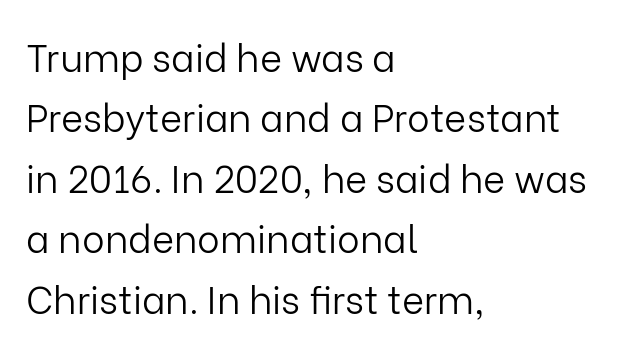
The rendering shows plain stroke endings on the letterforms — a sans-serif design. Horizontal bands of white between lines are of average thickness. This is not heavy type; no bold has been used. In terms of posture, this sample is upright.
